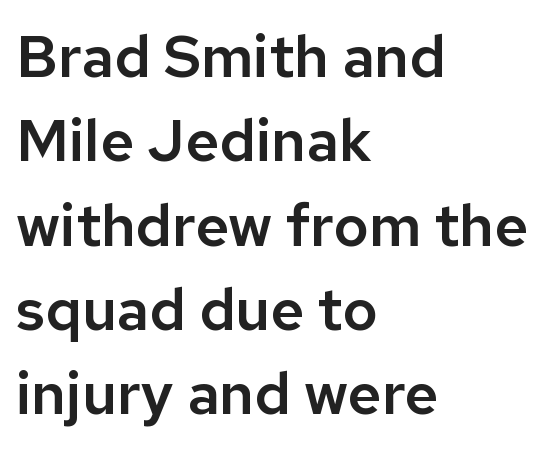
Left-aligned paragraph, ragged on the right. A normal amount of white space separates one row of letters from the next. These lines are rendered in a variable-pitch font. The face used here is rendered with its standard letterfit. Unmarked baselines from the first word to the last.
